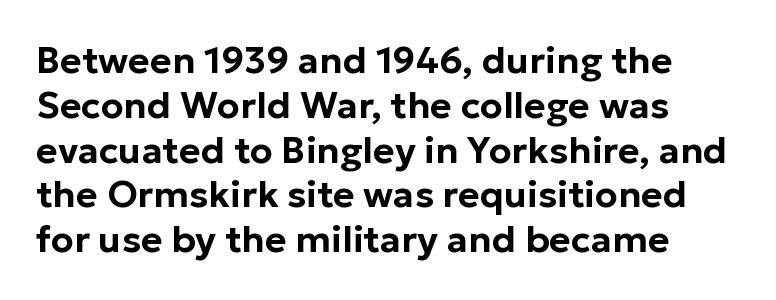
The image shows 37 px sans-serif type, upright; set left-aligned, line spacing 1.21x, normal letter spacing, not underlined; low stroke contrast and a medium x-height.
